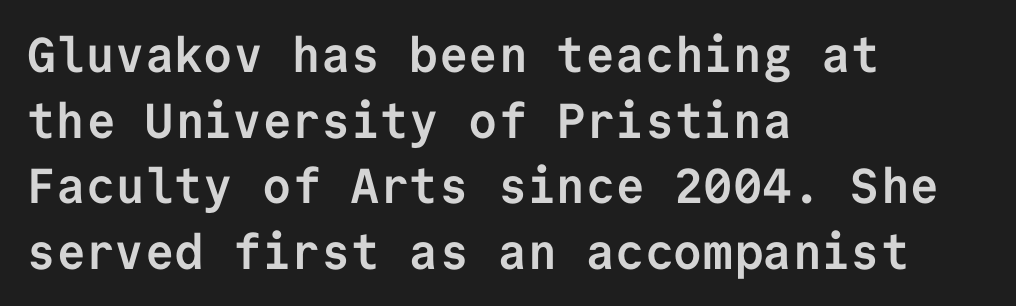
The typography opts for an upright posture over an oblique one. Unmarked baselines from the first word to the last. The paragraph has a hard left edge and a soft right edge. A typesetter would call this zero additional tracking. What weight is shown? A full bold with thick strokes.
